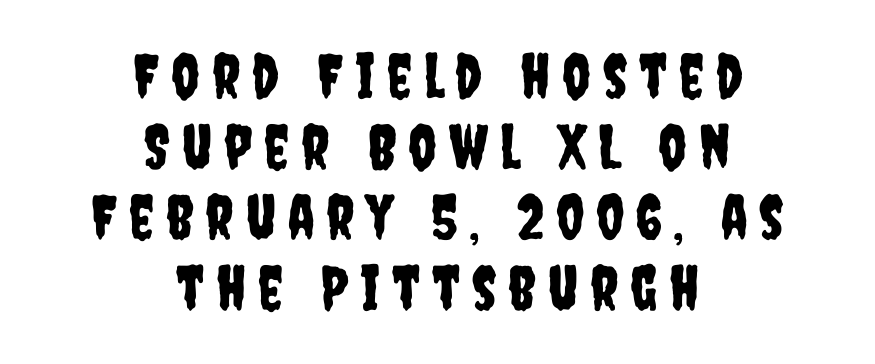
The glyphs in this specimen are sans serif. Italic: no, the glyphs are upright roman. Compared with typical paragraphs, the rows here are closer together. The letters advance in unequal steps, a hallmark of proportional type. Teacher's note: observe the equal gaps on both sides — that is centered alignment.
